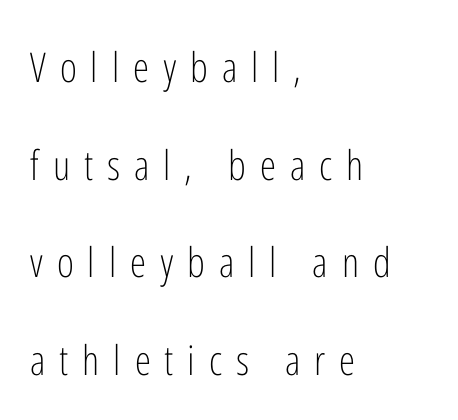
Compared with a centered layout, this one pins lines to the left instead. Letters rest on an invisible, unmarked baseline. You could not count columns in this text — the font is proportionally spaced. Vertical strokes here are truly vertical. This reads as an unemphasized weight, regular at the heaviest. Letterform terminals end flat and unadorned throughout the passage.
